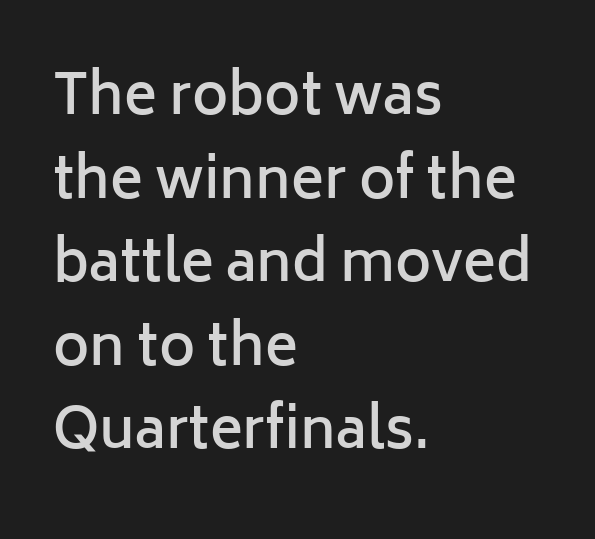
The image shows 55 px semibold sans-serif type, upright; set left-aligned, normal line spacing (1.52x), normal letter spacing, not underlined; low stroke contrast and a medium x-height.
